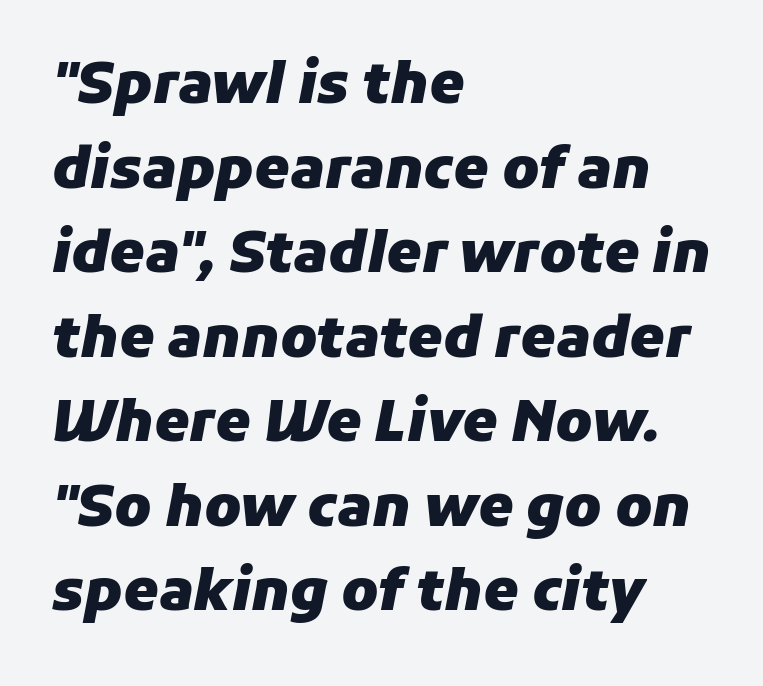
Q: Is the text bold? A: Yes.
Q: Is the text italic (slanted)? A: Yes, it leans right by about 11 degrees.
Q: Is the text underlined? A: No.
Q: How is the paragraph aligned? A: Left-aligned.
Q: Is the spacing between letters normal or unusually wide? A: Normal.
Q: Is the spacing between lines tight, normal or loose? A: Normal.
Q: Width (condensed, normal, or wide)? A: Normal.
Q: Stroke contrast? A: Low.
Q: x-height? A: Medium.
Q: Monospaced? A: No.
